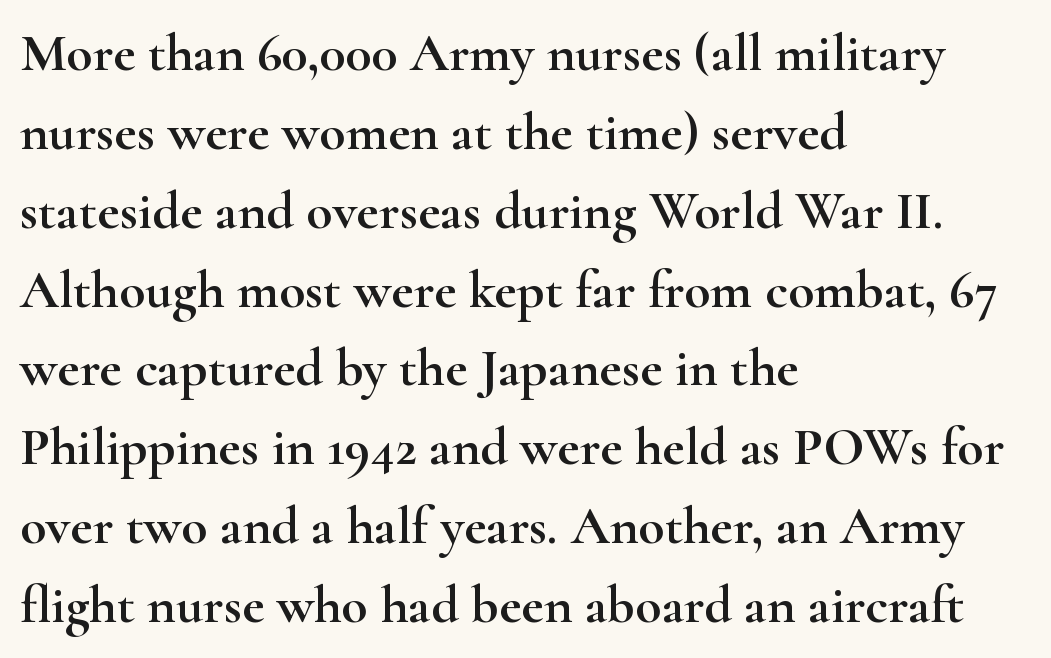
{"serif": "yes", "italic": "no", "width": "wide", "stroke_contrast": "high", "x_height": "small", "monospaced": "no", "underline": "no", "align": "left", "line_spacing": "normal", "line_spacing_ratio": 1.46, "letter_spacing": "normal", "letter_spacing_em": 0.0, "glyph_px": 54}
